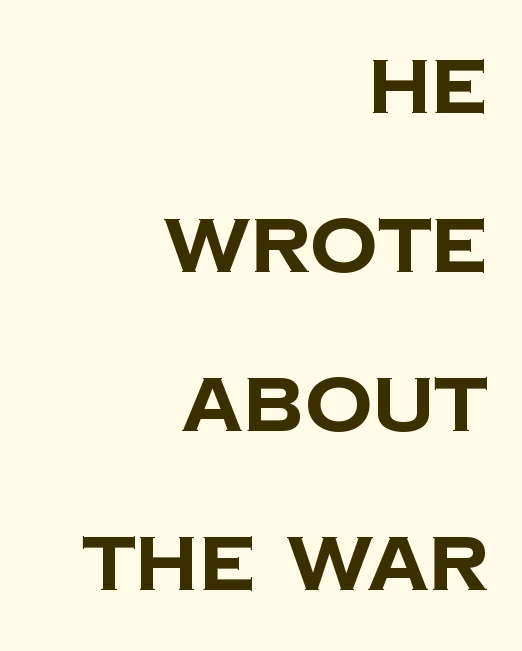
Q: Is the text bold? A: Yes.
Q: Is the typeface a serif or a sans-serif typeface? A: Sans-serif.
Q: Is the text underlined? A: No.
Q: How is the paragraph aligned? A: Right-aligned.
Q: Is the spacing between letters normal or unusually wide? A: Normal.
Q: Is the spacing between lines tight, normal or loose? A: Loose.
Q: Width (condensed, normal, or wide)? A: Normal.
Q: Stroke contrast? A: Low.
Q: x-height? A: Large.
Q: Monospaced? A: No.
